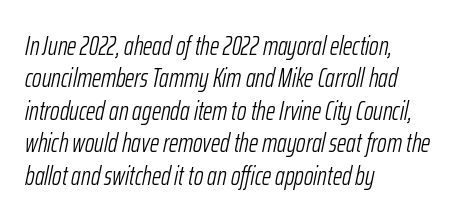
{"italic": "yes", "lean": "right", "slant_degrees": 12, "bold": "no", "underline": "no", "align": "left", "line_spacing": "normal", "line_spacing_ratio": 1.25, "letter_spacing": "normal", "letter_spacing_em": 0.0, "glyph_px": 26}
